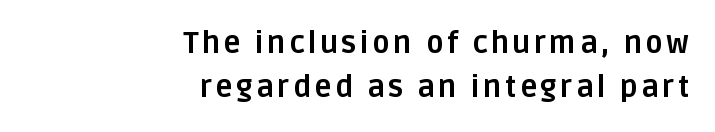
The paragraph shown leans on its right margin. Upright lettering throughout. A typesetter would call this leading conventional body-copy spacing. The zone under the glyphs is completely vacant. The face used here has the dense, thick strokes of a bold.
